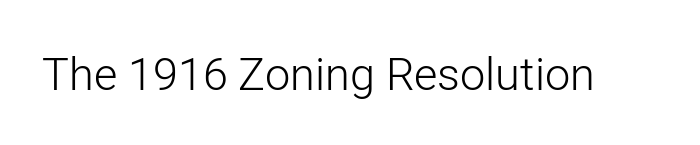
Q: Is the text bold? A: No.
Q: Is the text italic (slanted)? A: No, it is upright.
Q: Is the typeface a serif or a sans-serif typeface? A: Sans-serif.
Q: Is the text underlined? A: No.
Q: Is the spacing between letters normal or unusually wide? A: Normal.
Q: Width (condensed, normal, or wide)? A: Normal.
Q: Stroke contrast? A: Low.
Q: x-height? A: Medium.
Q: Monospaced? A: No.
